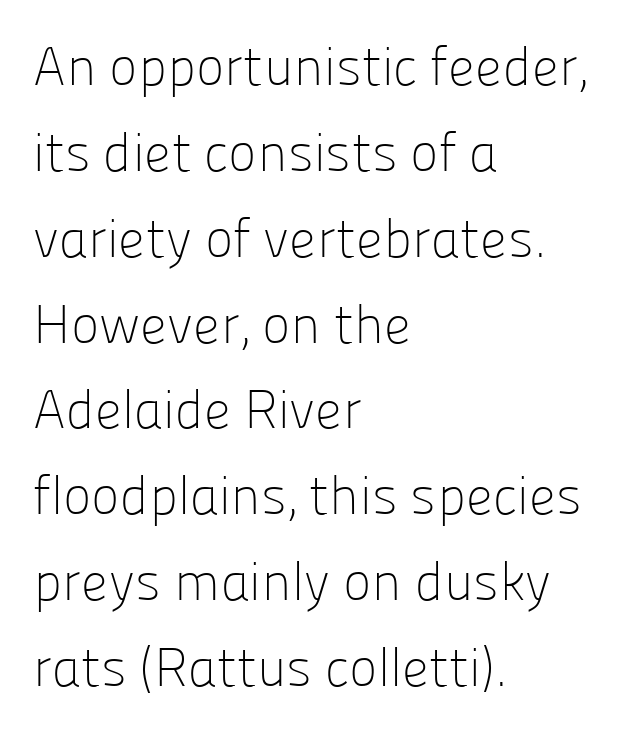
The image shows 54 px light sans-serif type, upright; set left-aligned, normal line spacing (1.59x), normal letter spacing, not underlined; low stroke contrast and a medium x-height.
